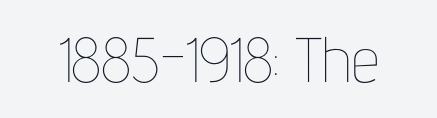
The passage shown is typed in a proportional face where columns would drift. A bare baseline throughout the passage. Ascenders rise straight up at ninety degrees. Unbolded letterforms with no extra heft.
